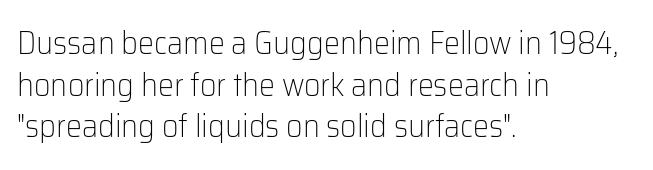
Think of a printed novel: that variable character pitch is what you see here. Anything drawn beneath the words? Only blank space. The face used here is a sans, in the tradition of grotesques and geometrics. Layout note: lines flush left. The face looks like a standard text weight, possibly lighter. The rendering uses a moderate line-height, typical for paragraphs.
